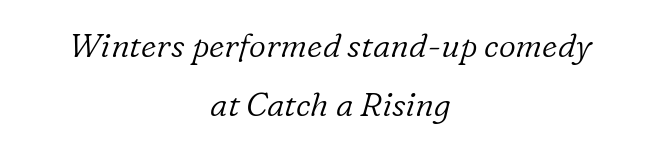
Underlining? Definitely not there. Observe the lean: these are italic letterforms. The font is comparable to plain body text, perhaps lighter. The glyphs in this specimen are seriffed. The paragraph shown floats in the horizontal middle.
